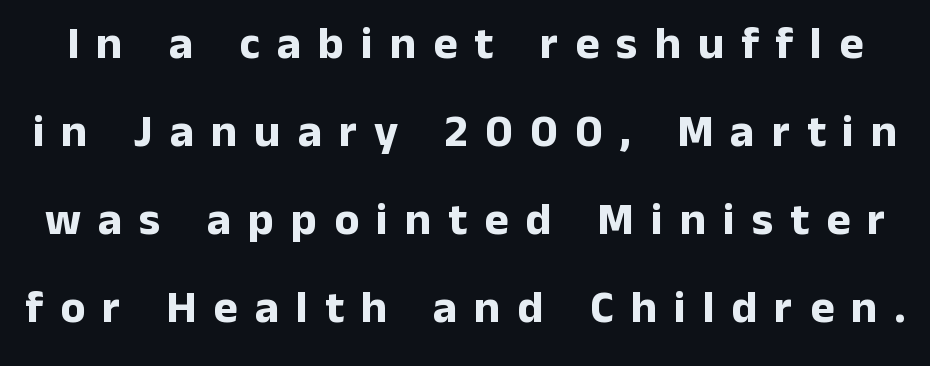
The image shows 46 px bold sans-serif type, upright; set loose line spacing (1.91x), unusually wide letter spacing (+0.37 em), not underlined; low stroke contrast and a medium x-height.
